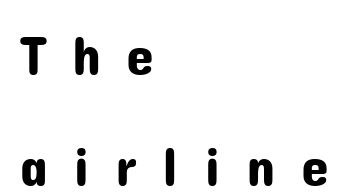
The image shows 56 px sans-serif type, upright; set left-aligned, loose line spacing (1.98x), unusually wide letter spacing (+0.45 em), not underlined; low stroke contrast and a medium x-height.
